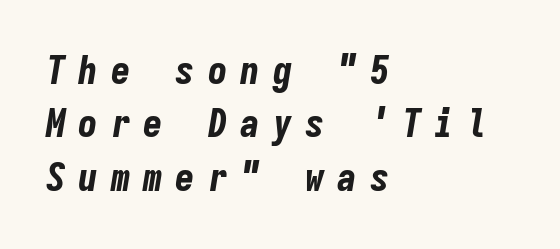
The image shows 39 px bold, condensed type, italic (leaning right), monospaced; set left-aligned, normal line spacing (1.37x), unusually wide letter spacing (+0.33 em), not underlined; low stroke contrast and a medium x-height.
